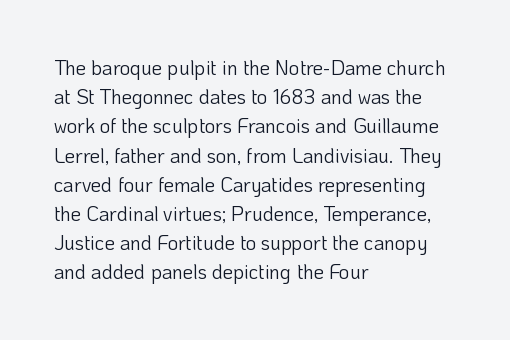
A normal amount of white space separates one row of letters from the next. The foot of each line stays bare and open. The ragged edge is on the right, which tells us the setting is flush left. This sample uses an upright cut, with every glyph sitting square on the baseline. No chunkiness to these letters — they're not bold. Does extra space separate the letters? No, they use regular spacing.
